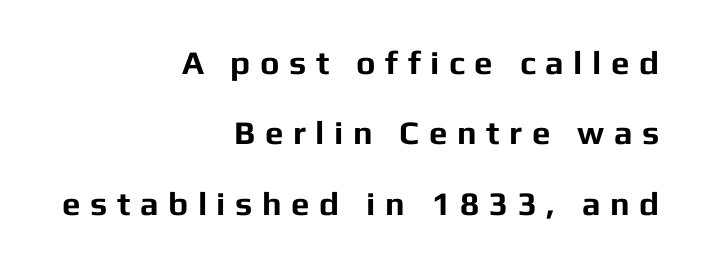
Q: Is the text bold? A: Yes.
Q: Is the text italic (slanted)? A: No, it is upright.
Q: Is the typeface a serif or a sans-serif typeface? A: Sans-serif.
Q: Is the text underlined? A: No.
Q: How is the paragraph aligned? A: Right-aligned.
Q: Is the spacing between letters normal or unusually wide? A: Unusually wide.
Q: Is the spacing between lines tight, normal or loose? A: Loose.
Q: Width (condensed, normal, or wide)? A: Normal.
Q: Stroke contrast? A: Low.
Q: x-height? A: Medium.
Q: Monospaced? A: No.
